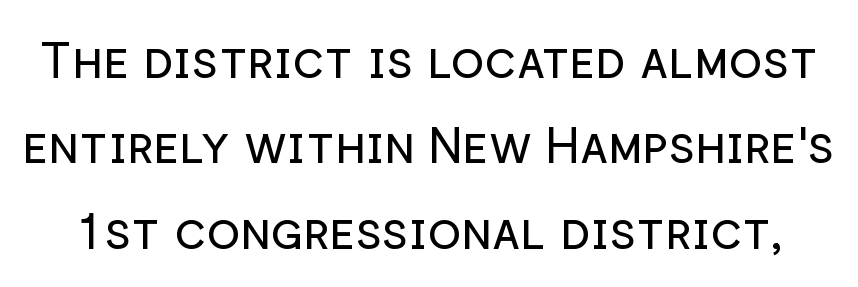
The image shows 50 px regular-weight sans-serif type, upright; set line spacing 1.71x, normal letter spacing, not underlined; low stroke contrast and a medium x-height.
